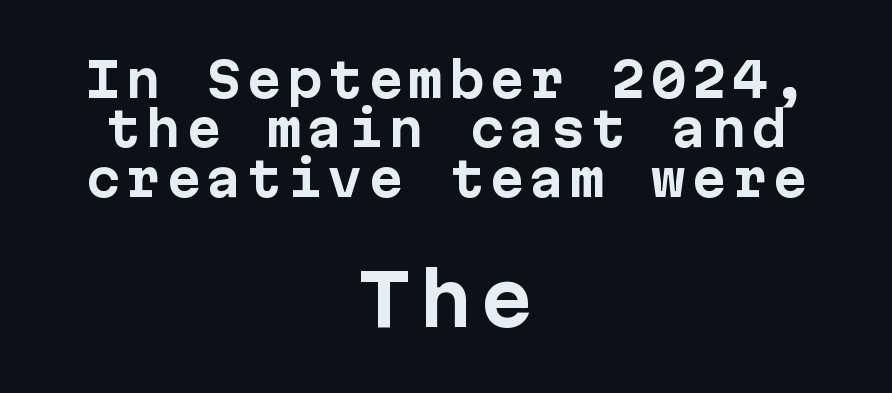
Q: Is the text bold? A: Yes.
Q: Is the text italic (slanted)? A: No, it is upright.
Q: Is the typeface a serif or a sans-serif typeface? A: Sans-serif.
Q: Is the text underlined? A: No.
Q: How is the paragraph aligned? A: Centered.
Q: Is the spacing between lines tight, normal or loose? A: Tight.
Q: Which block of text is set in a larger size, the first (top) or the second (bottom)? A: The second (bottom) one.
Q: Width (condensed, normal, or wide)? A: Normal.
Q: Stroke contrast? A: Low.
Q: x-height? A: Medium.
